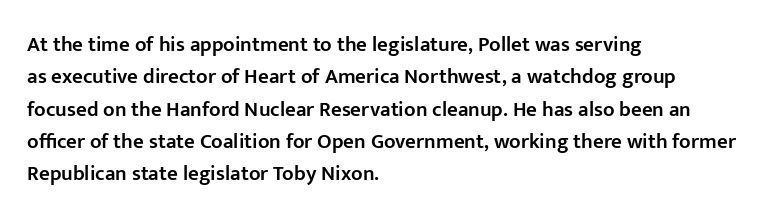
Italic? Not at all — the glyphs are vertical. Visually the block forms a straight wall on the left and a jagged coastline on the right. The horizontal fit of the characters is conventional and even. No word sits above an underline.
